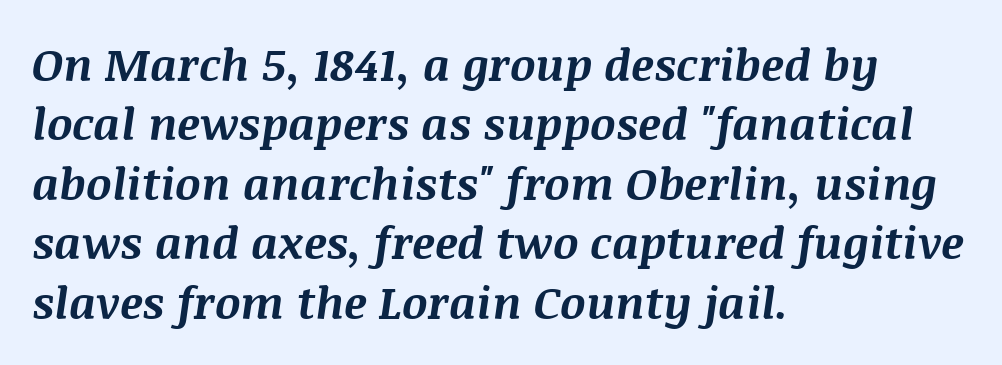
{"italic": "yes", "lean": "right", "slant_degrees": 8, "bold": "yes", "weight": "bold", "width": "normal", "stroke_contrast": "medium", "x_height": "large", "monospaced": "no", "underline": "no", "align": "left", "line_spacing": "normal", "line_spacing_ratio": 1.32, "letter_spacing": "normal", "letter_spacing_em": 0.0, "glyph_px": 45}
